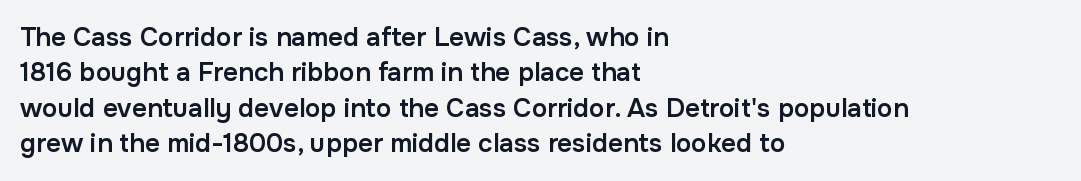
Quick note: underline off. Is the letter spacing exaggerated? No — it looks like the ordinary default. Each new line begins a customary step beneath the previous one. Its strokes are somewhat broadened, the hallmark of semibold type.
